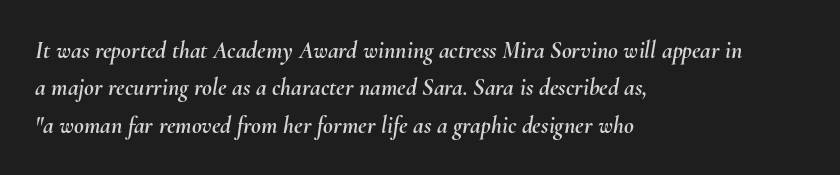
Quick note: underline off. Does the lettering tilt? It does — this is italic. Inter-character spacing is left at the font's built-in metrics. Visually the block forms a straight wall on the left and a jagged coastline on the right. Regarding leading, the lines here are spaced in the standard way.
